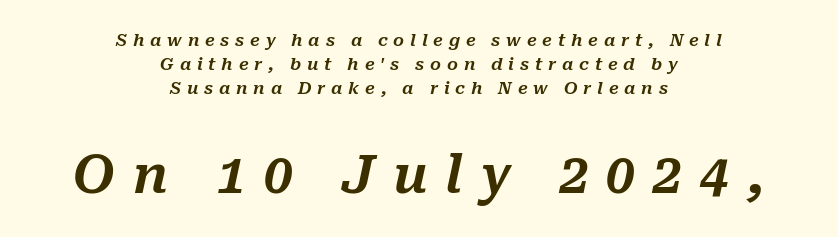
Q: Is the text italic (slanted)? A: Yes, it leans right by about 10 degrees.
Q: Is the text underlined? A: No.
Q: How is the paragraph aligned? A: Centered.
Q: Is the spacing between letters normal or unusually wide? A: Unusually wide.
Q: Is the spacing between lines tight, normal or loose? A: Normal.
Q: Which block of text is set in a larger size, the first (top) or the second (bottom)? A: The second (bottom) one.
Q: Width (condensed, normal, or wide)? A: Normal.
Q: Stroke contrast? A: Medium.
Q: x-height? A: Medium.
Q: Monospaced? A: No.
